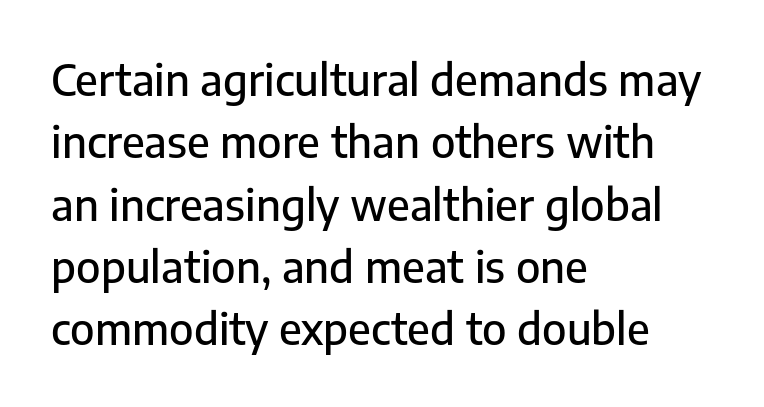
Summary of vertical rhythm: regular, with standard interline spacing. Characters remain perfectly vertical along every line. You could not count columns in this text — the font is proportionally spaced. Look at the tracking — it's just the regular setting, nothing added. Descenders are the only things crossing below the line. The paragraph has a hard left edge and a soft right edge.
